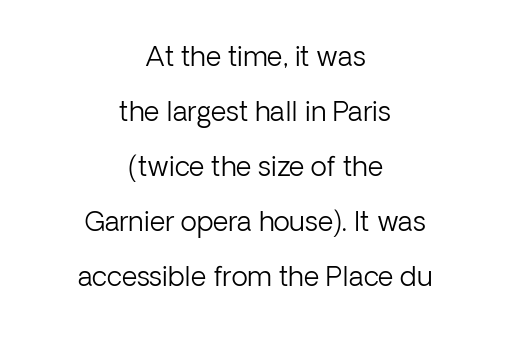
{"italic": "no", "bold": "no", "underline": "no", "align": "center", "line_spacing": "loose", "line_spacing_ratio": 2.04, "letter_spacing": "normal", "letter_spacing_em": 0.0, "glyph_px": 27}
